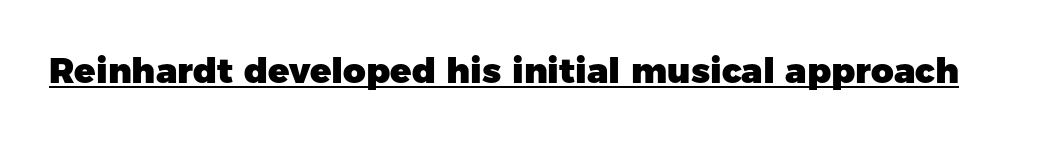
The letters advance in unequal steps, a hallmark of proportional type. The words here are underlined. Are there feet on the stems? There aren't — it's a sans. In terms of weight, the rendering is a true, heavy bold. These lines keep a tight, regular rhythm from letter to letter.
